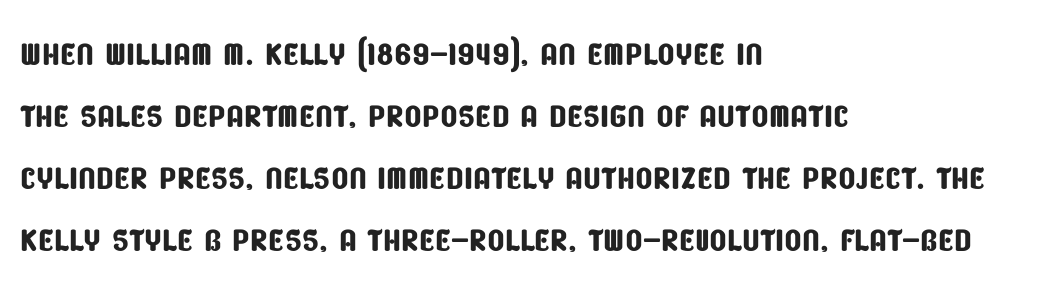
Does the copy run flush right? No — it runs flush left. Character widths vary here, with narrow letters taking less room than wide ones. Classification — sans serif. This block has exactly the height ordinary leading produces. Is the letter spacing exaggerated? No — it looks like the ordinary default.
